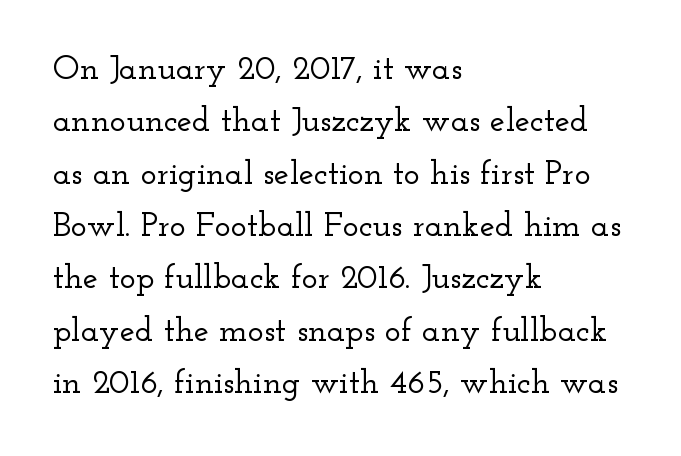
{"serif": "yes", "italic": "no", "width": "wide", "stroke_contrast": "low", "x_height": "small", "monospaced": "no", "underline": "no", "align": "left", "line_spacing": "normal", "line_spacing_ratio": 1.54, "letter_spacing": "normal", "letter_spacing_em": 0.0, "glyph_px": 34}
